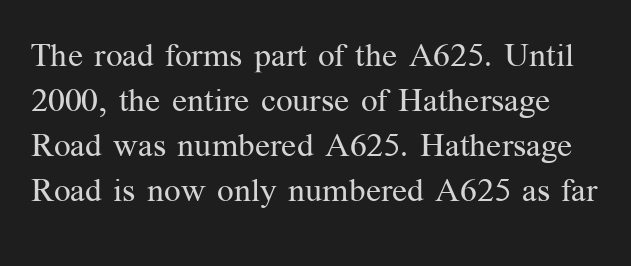
The image shows 33 px regular-weight serif type, upright; set normal line spacing (1.36x), normal letter spacing, not underlined; medium stroke contrast and a medium x-height.
